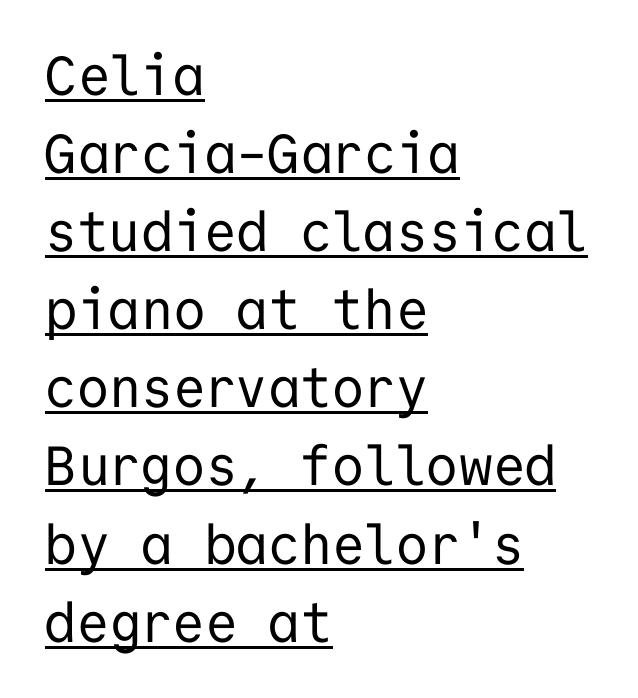
{"serif": "no", "italic": "no", "bold": "no", "weight": "regular", "width": "normal", "stroke_contrast": "low", "x_height": "medium", "monospaced": "yes", "underline": "yes", "align": "left", "line_spacing": "normal", "line_spacing_ratio": 1.42, "letter_spacing": "normal", "letter_spacing_em": 0.0, "glyph_px": 55}
